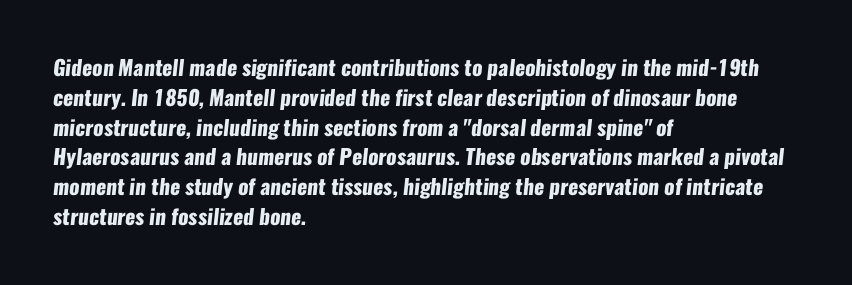
Q: Is the text bold? A: Yes.
Q: Is the text underlined? A: No.
Q: How is the paragraph aligned? A: Left-aligned.
Q: Is the spacing between letters normal or unusually wide? A: Normal.
Q: Is the spacing between lines tight, normal or loose? A: Normal.
